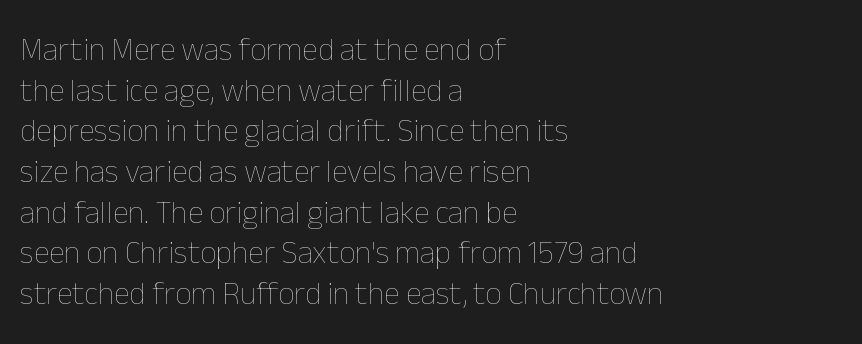
{"italic": "no", "bold": "no", "weight": "thin", "width": "normal", "stroke_contrast": "low", "x_height": "medium", "monospaced": "no", "underline": "no", "align": "left", "line_spacing": "normal", "line_spacing_ratio": 1.27, "letter_spacing": "normal", "letter_spacing_em": 0.0, "glyph_px": 32}
